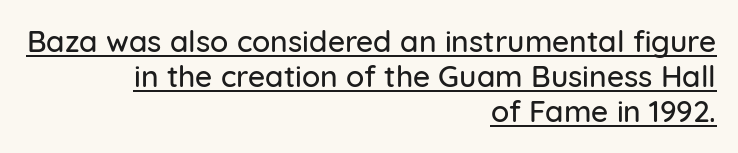
Q: Is the text italic (slanted)? A: No, it is upright.
Q: Is the typeface a serif or a sans-serif typeface? A: Sans-serif.
Q: Is the text underlined? A: Yes.
Q: How is the paragraph aligned? A: Right-aligned.
Q: Is the spacing between letters normal or unusually wide? A: Normal.
Q: Width (condensed, normal, or wide)? A: Normal.
Q: Stroke contrast? A: Low.
Q: x-height? A: Medium.
Q: Monospaced? A: No.
